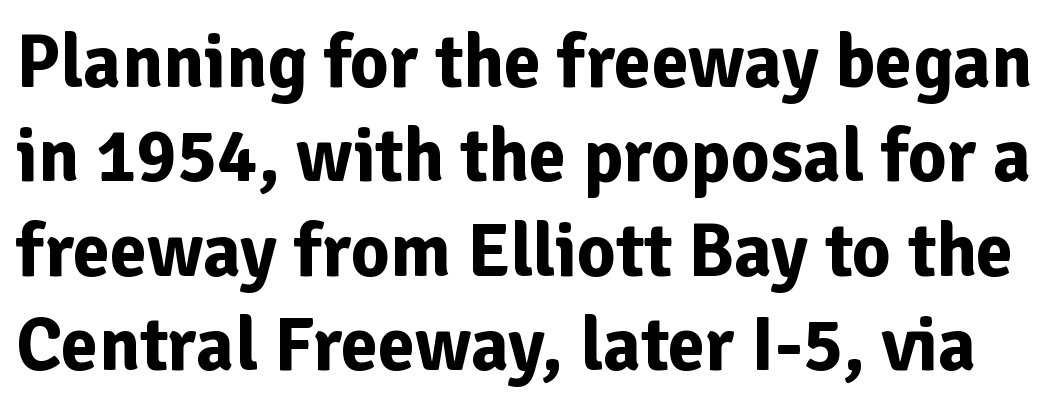
Q: Is the text bold? A: Yes.
Q: Is the text italic (slanted)? A: No, it is upright.
Q: Is the typeface a serif or a sans-serif typeface? A: Sans-serif.
Q: Is the text underlined? A: No.
Q: Is the spacing between letters normal or unusually wide? A: Normal.
Q: Is the spacing between lines tight, normal or loose? A: Normal.
Q: Width (condensed, normal, or wide)? A: Normal.
Q: Stroke contrast? A: Low.
Q: x-height? A: Medium.
Q: Monospaced? A: No.
